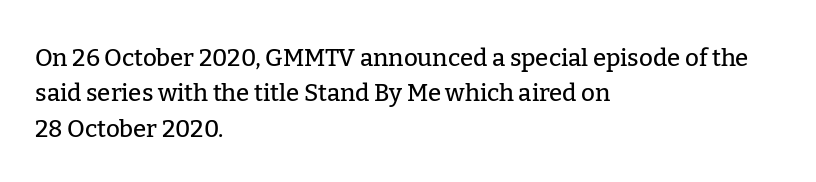
The image shows 24 px text type, upright; set left-aligned, normal line spacing (1.47x), normal letter spacing, not underlined.
